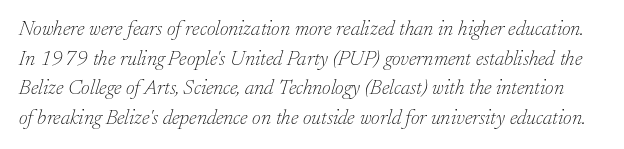
Leading matches the norm, producing a regular column. Each stroke keeps to a modest, everyday thickness or less. The gaps between neighbouring characters are ordinary and unremarkable. The lettering tilts uniformly, giving the passage an italic look.
